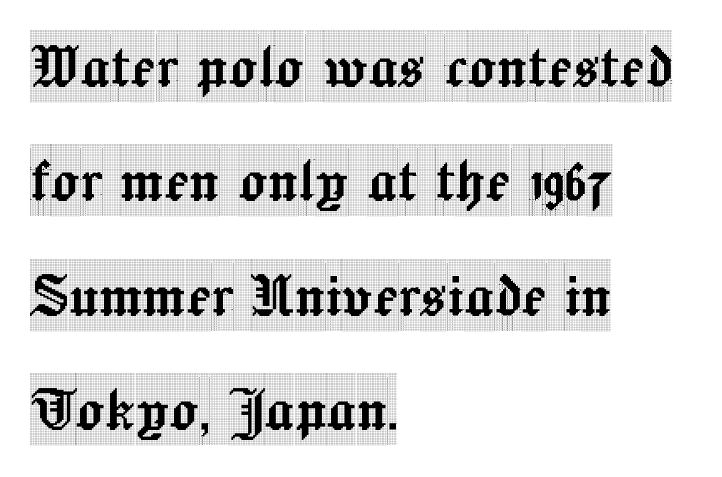
Q: Is the text italic (slanted)? A: No, it is upright.
Q: Is the typeface a serif or a sans-serif typeface? A: Serif.
Q: Is the text underlined? A: No.
Q: How is the paragraph aligned? A: Left-aligned.
Q: Is the spacing between letters normal or unusually wide? A: Normal.
Q: Is the spacing between lines tight, normal or loose? A: Normal.
Q: Width (condensed, normal, or wide)? A: Condensed.
Q: x-height? A: Large.
Q: Monospaced? A: No.
